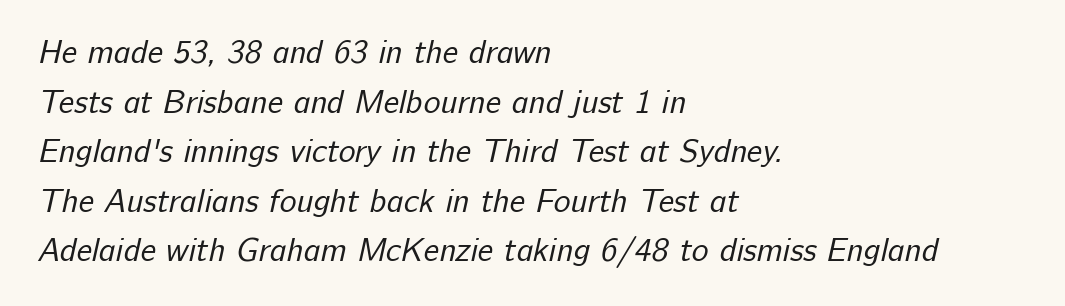
Descenders are the only things crossing below the line. Tracking here is standard; glyphs follow each other at the usual distance. Alignment: flush left. Leading matches the norm, producing a regular column. Think of a printed novel: that variable character pitch is what you see here.
